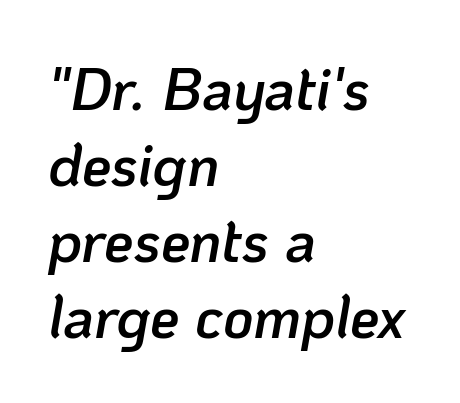
The image shows 59 px semibold type, italic (leaning right); set left-aligned, normal line spacing (1.29x), normal letter spacing, not underlined; low stroke contrast and a medium x-height.
